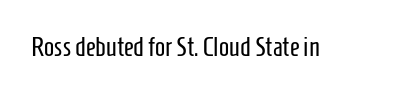
The image shows 27 px text type, upright; set normal letter spacing, not underlined.
